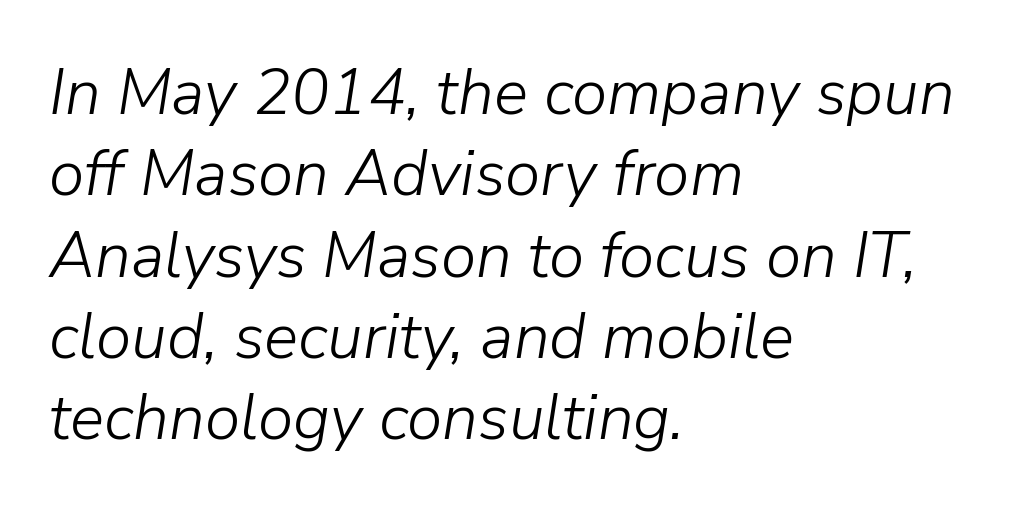
The image shows 64 px light type, italic (leaning right); set left-aligned, normal line spacing (1.27x), normal letter spacing, not underlined; low stroke contrast and a medium x-height.
